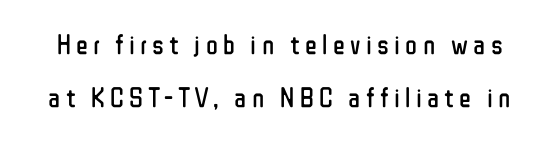
The characters display no serif detailing; their extremities are plain. Rows of type keep a wide berth in the vertical direction. The face used here is proportionally spaced, like ordinary book or web type. Posture: straight, roman, zero tilt. No heavy texture on the line: the type isn't bold.
